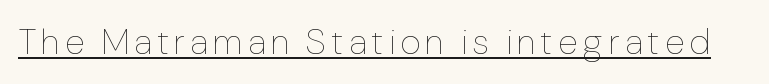
Q: Is the text bold? A: No.
Q: Is the text italic (slanted)? A: No, it is upright.
Q: Is the text underlined? A: Yes.
Q: Width (condensed, normal, or wide)? A: Normal.
Q: Stroke contrast? A: Low.
Q: x-height? A: Medium.
Q: Monospaced? A: No.
